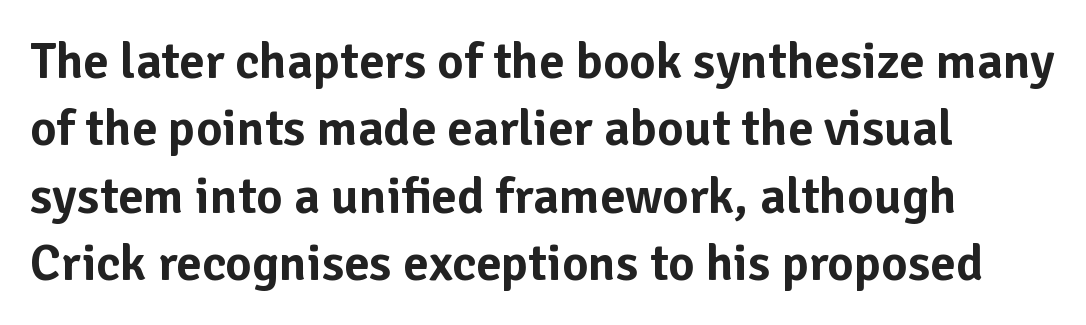
The image shows 51 px sans-serif type, upright; set normal line spacing (1.32x), normal letter spacing, not underlined; low stroke contrast and a medium x-height.
